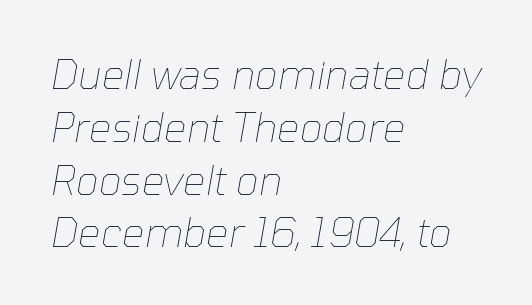
Q: Is the text bold? A: No.
Q: Is the text italic (slanted)? A: Yes, it leans right by about 10 degrees.
Q: Is the text underlined? A: No.
Q: How is the paragraph aligned? A: Left-aligned.
Q: Is the spacing between letters normal or unusually wide? A: Normal.
Q: Is the spacing between lines tight, normal or loose? A: Normal.
Q: Width (condensed, normal, or wide)? A: Normal.
Q: Stroke contrast? A: Low.
Q: x-height? A: Medium.
Q: Monospaced? A: No.
